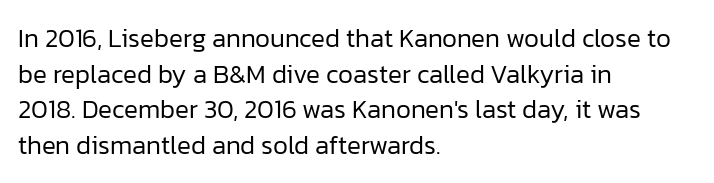
{"italic": "no", "bold": "no", "underline": "no", "align": "left", "line_spacing": "normal", "line_spacing_ratio": 1.37, "letter_spacing": "normal", "letter_spacing_em": 0.0, "glyph_px": 26}
